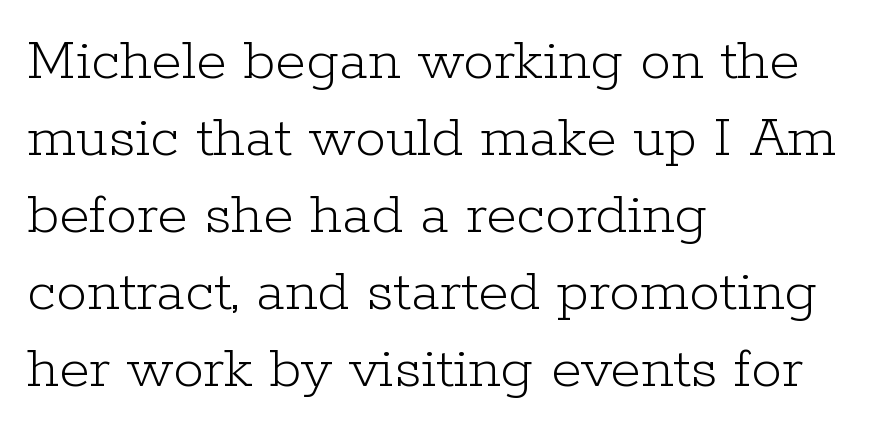
The glyphs are unaccompanied by any horizontal stroke below them. You could not count columns in this text — the font is proportionally spaced. Notice how the stems are strictly vertical — no italics here. Unbolded letterforms with no extra heft. Small tapered or slab feet sit at the stroke ends, so this counts as serif. Students, note that the glyphs here touch the page at normal intervals.
